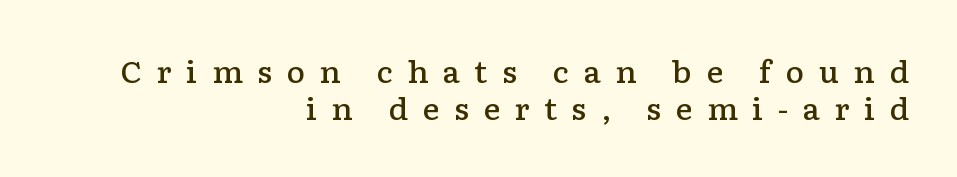
Q: Is the text bold? A: Semi-bold.
Q: Is the text italic (slanted)? A: No, it is upright.
Q: Is the typeface a serif or a sans-serif typeface? A: Serif.
Q: Is the text underlined? A: No.
Q: How is the paragraph aligned? A: Right-aligned.
Q: Is the spacing between letters normal or unusually wide? A: Unusually wide.
Q: Is the spacing between lines tight, normal or loose? A: Normal.
Q: Width (condensed, normal, or wide)? A: Wide.
Q: Stroke contrast? A: Low.
Q: x-height? A: Medium.
Q: Monospaced? A: No.
